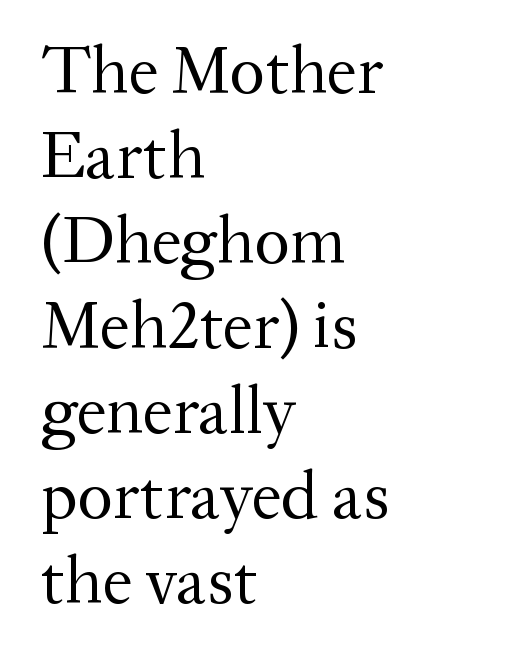
Honestly, there is no underline to notice here at all. Does extra space separate the letters? No, they use regular spacing. Every character sits straight up, as roman type does. Varying glyph widths throughout — classic text-font behaviour.
